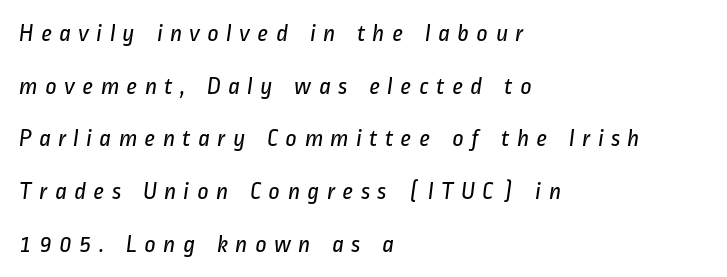
The image shows 25 px text type; set left-aligned, loose line spacing (2.11x), unusually wide letter spacing (+0.28 em), not underlined.
